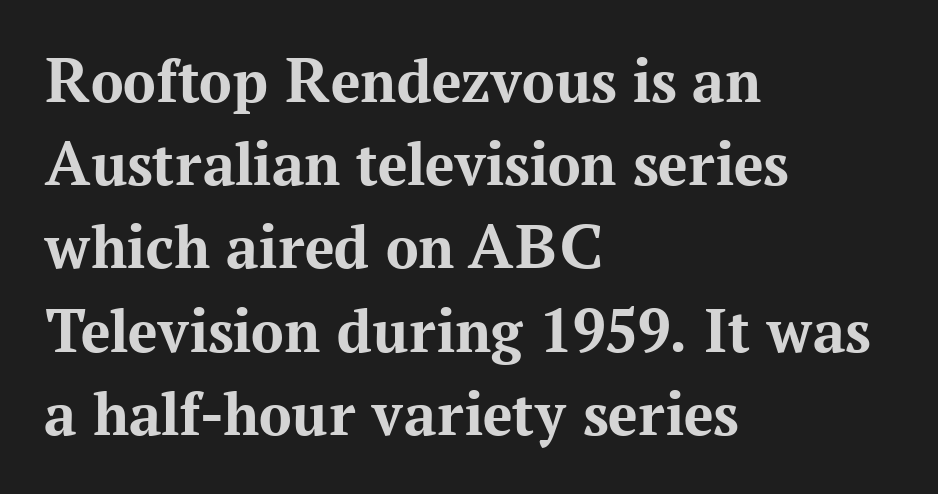
Q: Is the text bold? A: Yes.
Q: Is the text italic (slanted)? A: No, it is upright.
Q: Is the typeface a serif or a sans-serif typeface? A: Serif.
Q: Is the text underlined? A: No.
Q: How is the paragraph aligned? A: Left-aligned.
Q: Is the spacing between letters normal or unusually wide? A: Normal.
Q: Is the spacing between lines tight, normal or loose? A: Normal.
Q: Width (condensed, normal, or wide)? A: Normal.
Q: Stroke contrast? A: Medium.
Q: x-height? A: Medium.
Q: Monospaced? A: No.
